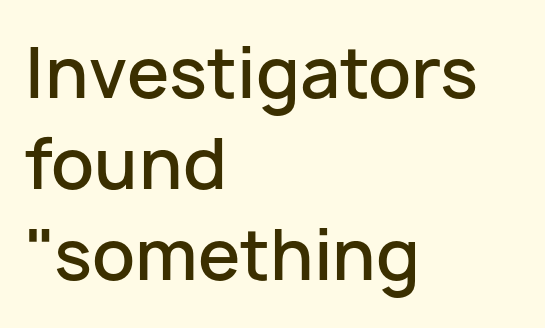
{"serif": "no", "italic": "no", "bold": "semi", "weight": "semibold", "width": "normal", "stroke_contrast": "low", "x_height": "medium", "monospaced": "no", "underline": "no", "align": "left", "line_spacing": "normal", "line_spacing_ratio": 1.34, "letter_spacing": "normal", "letter_spacing_em": 0.0, "glyph_px": 68}
